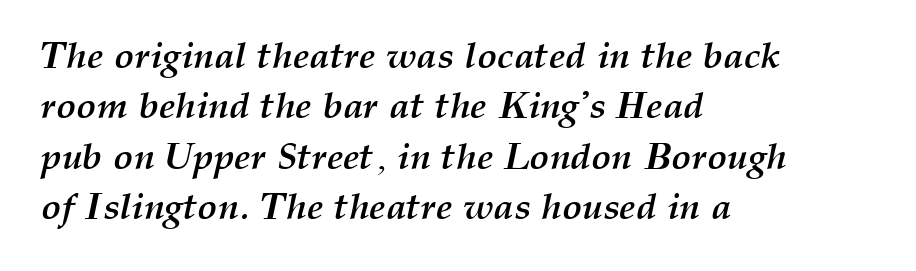
Alignment: flush left. The face used here is proportionally spaced, like ordinary book or web type. The characters look thick and weighty, a clear bold. This rendering leaves character spacing at its baseline value.
